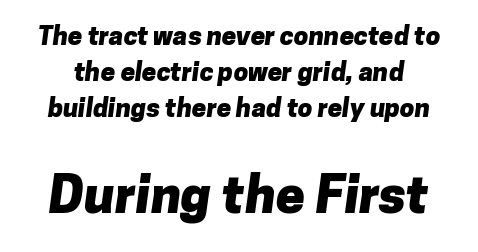
Q: Is the text bold? A: Yes.
Q: Is the typeface a serif or a sans-serif typeface? A: Sans-serif.
Q: Is the text underlined? A: No.
Q: Is the spacing between letters normal or unusually wide? A: Normal.
Q: Is the spacing between lines tight, normal or loose? A: Normal.
Q: Which block of text is set in a larger size, the first (top) or the second (bottom)? A: The second (bottom) one.
Q: Width (condensed, normal, or wide)? A: Normal.
Q: Stroke contrast? A: Low.
Q: x-height? A: Medium.
Q: Monospaced? A: No.
